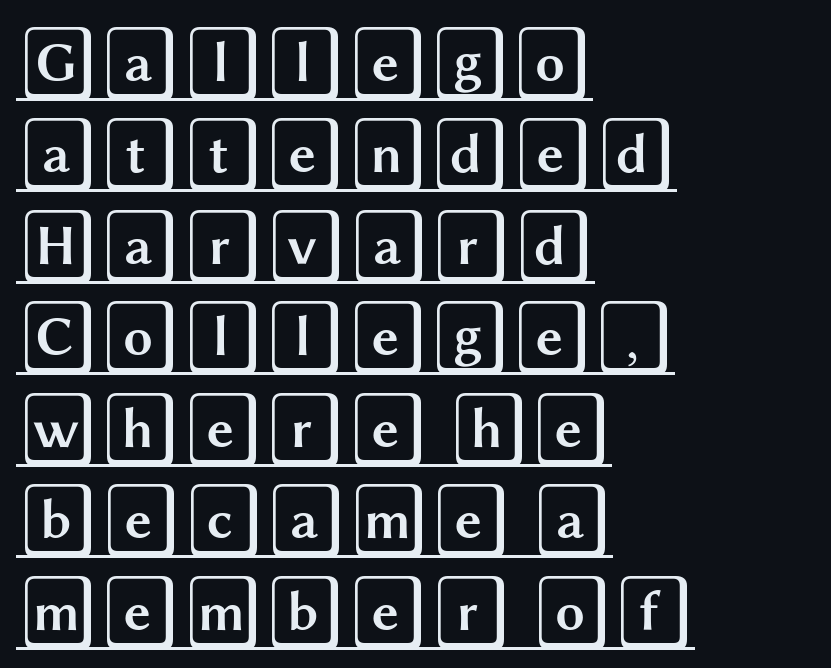
The glyphs are accompanied by a horizontal stroke just below them. Teacher's note: observe the even left margin — that is flush-left alignment. Spacing between characters is what you'd get straight out of the box. These lines were composed using upright roman letters.
